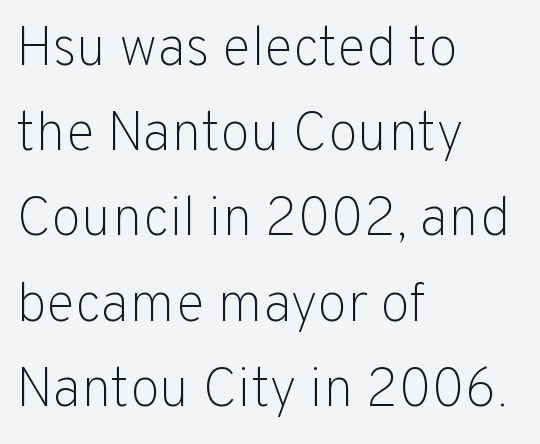
Note: no serifs on the glyphs. Descenders are the only things crossing below the line. Tracking here is standard; glyphs follow each other at the usual distance. Quick note: interline space is typical. The setting favours the left margin, as ordinary paragraphs usually do. The letterforms sit at book weight or below.
